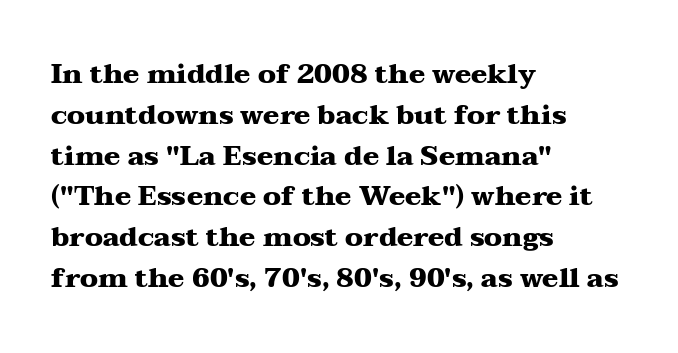
This is the regular roman posture of the typeface. Regarding leading, the lines here are spaced in the standard way. Heft: maximum for text — a bold. The specimen omits any rule beneath the text block's lines.
